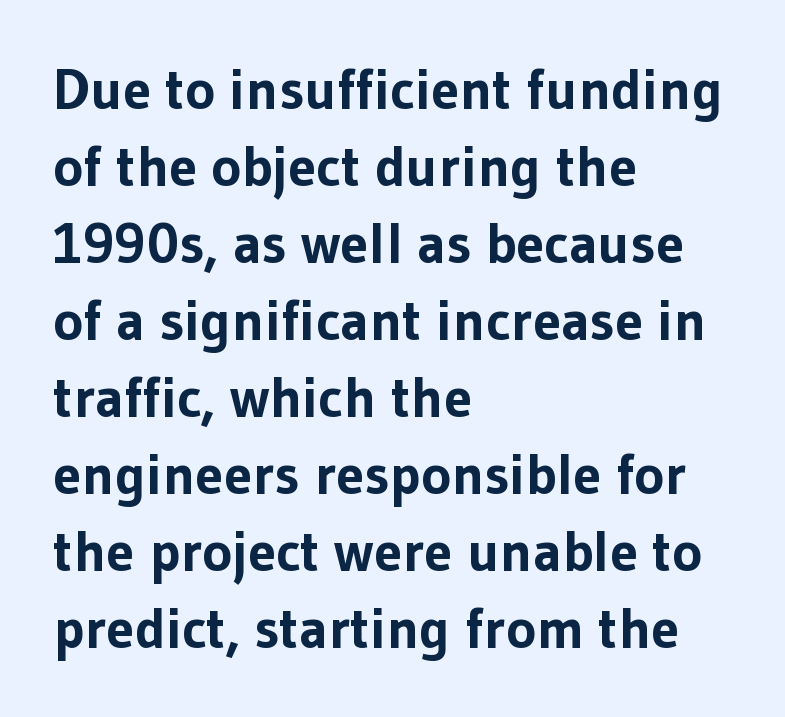
The image shows 57 px bold sans-serif type, upright; set left-aligned, normal line spacing (1.35x), normal letter spacing, not underlined; low stroke contrast and a medium x-height.
